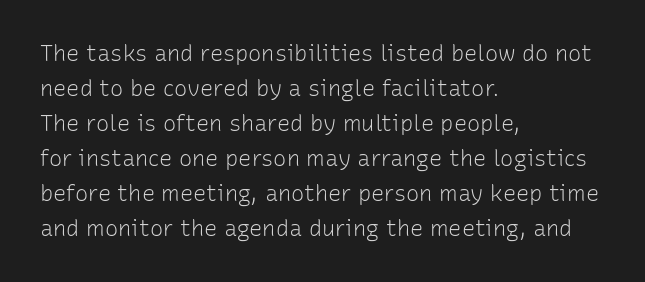
{"italic": "no", "bold": "no", "underline": "no", "align": "left", "line_spacing": "normal", "line_spacing_ratio": 1.59, "letter_spacing": "normal", "letter_spacing_em": 0.0, "glyph_px": 22}
